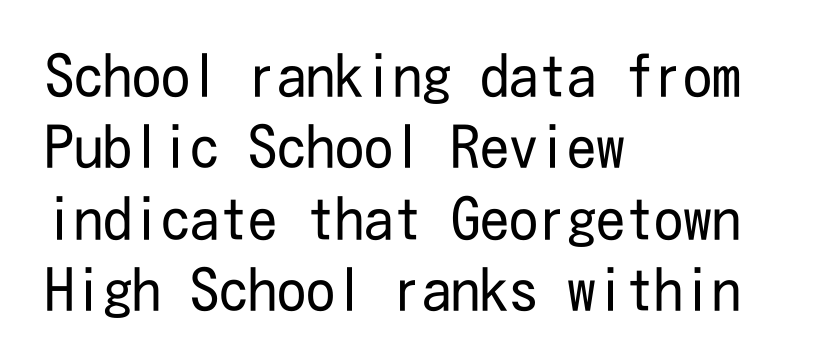
Q: Is the text bold? A: No.
Q: Is the text italic (slanted)? A: No, it is upright.
Q: Is the typeface a serif or a sans-serif typeface? A: Sans-serif.
Q: Is the text underlined? A: No.
Q: How is the paragraph aligned? A: Left-aligned.
Q: Is the spacing between letters normal or unusually wide? A: Normal.
Q: Width (condensed, normal, or wide)? A: Condensed.
Q: Stroke contrast? A: Low.
Q: x-height? A: Medium.
